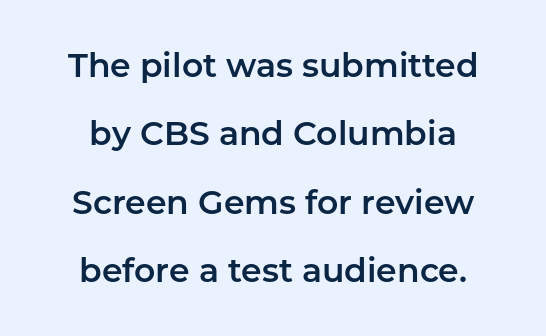
Line spacing here is loose. A bare baseline throughout the passage. This rendering employs a face without finishing strokes, i.e., a sans-serif. A typesetter would mark this as roman, not italic.
